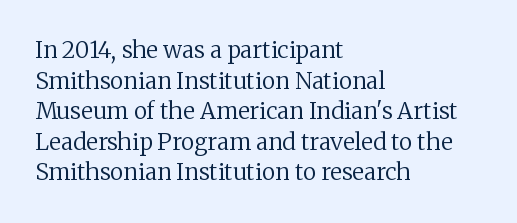
Q: Is the text bold? A: No.
Q: Is the text italic (slanted)? A: No, it is upright.
Q: Is the text underlined? A: No.
Q: How is the paragraph aligned? A: Left-aligned.
Q: Is the spacing between letters normal or unusually wide? A: Normal.
Q: Is the spacing between lines tight, normal or loose? A: Normal.
